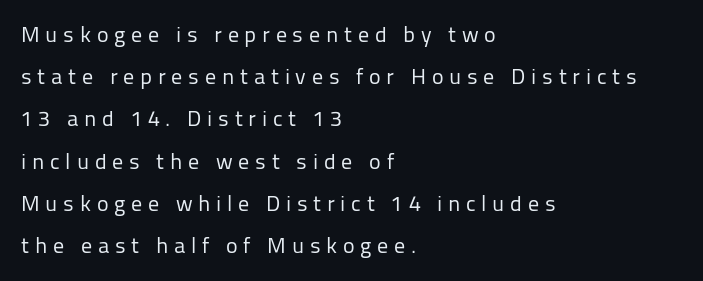
Q: Is the text bold? A: No.
Q: Is the text italic (slanted)? A: No, it is upright.
Q: Is the text underlined? A: No.
Q: How is the paragraph aligned? A: Left-aligned.
Q: Is the spacing between letters normal or unusually wide? A: Unusually wide.
Q: Is the spacing between lines tight, normal or loose? A: Loose.
